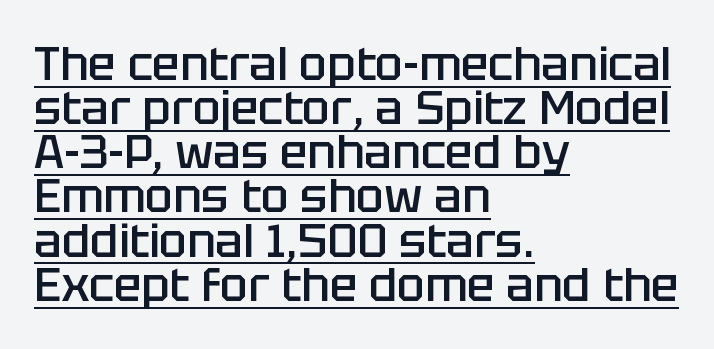
The image shows 46 px semibold sans-serif type, upright; set left-aligned, tight line spacing (0.96x), normal letter spacing, underlined; low stroke contrast and a large x-height.
